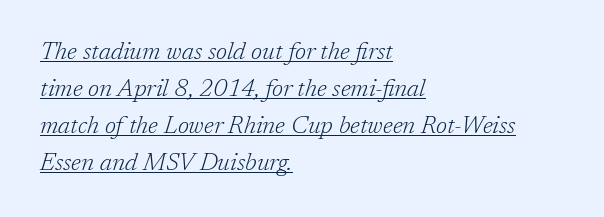
The image shows 25 px text type, italic (leaning right); set left-aligned, normal line spacing (1.48x), normal letter spacing, underlined.
